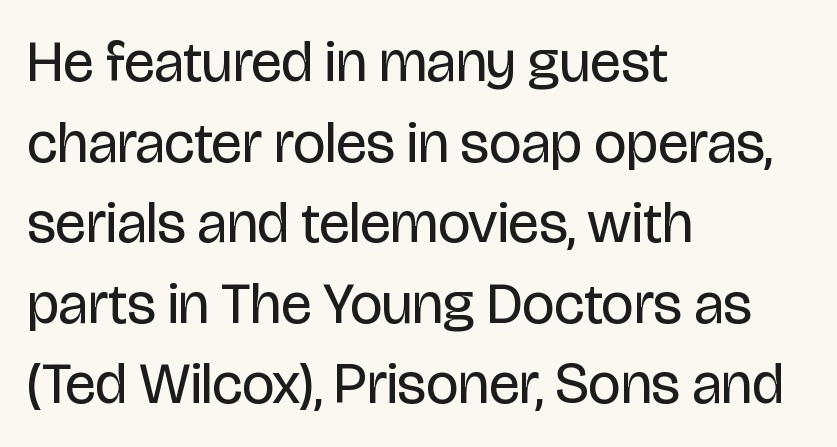
{"serif": "no", "italic": "no", "bold": "no", "weight": "regular", "width": "condensed", "stroke_contrast": "low", "x_height": "large", "monospaced": "no", "underline": "no", "align": "left", "line_spacing": "normal", "line_spacing_ratio": 1.39, "letter_spacing": "normal", "letter_spacing_em": 0.0, "glyph_px": 58}
